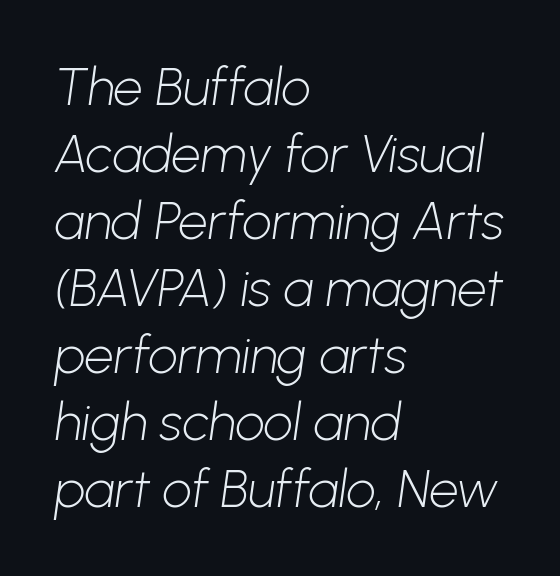
Q: Is the text bold? A: No.
Q: Is the typeface a serif or a sans-serif typeface? A: Sans-serif.
Q: Is the text underlined? A: No.
Q: How is the paragraph aligned? A: Left-aligned.
Q: Is the spacing between letters normal or unusually wide? A: Normal.
Q: Is the spacing between lines tight, normal or loose? A: Normal.
Q: Width (condensed, normal, or wide)? A: Normal.
Q: Stroke contrast? A: Low.
Q: x-height? A: Medium.
Q: Monospaced? A: No.
